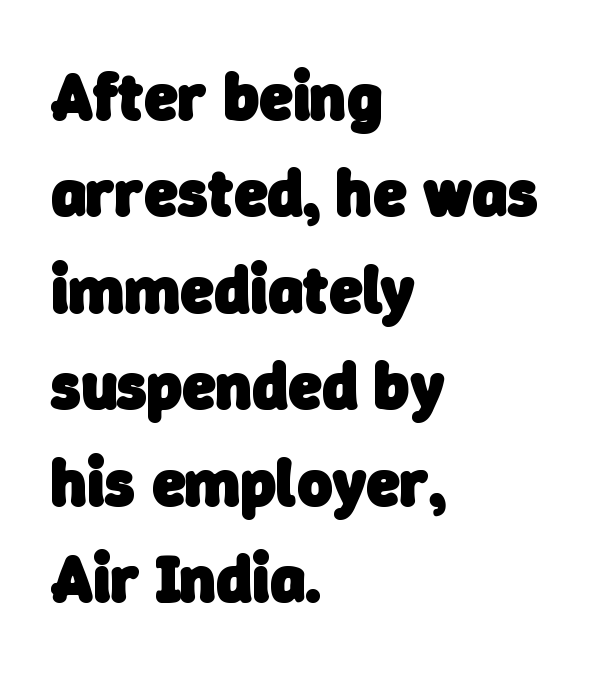
The image shows 67 px heavy sans-serif type; set left-aligned, normal line spacing (1.44x), normal letter spacing, not underlined; low stroke contrast and a medium x-height.
